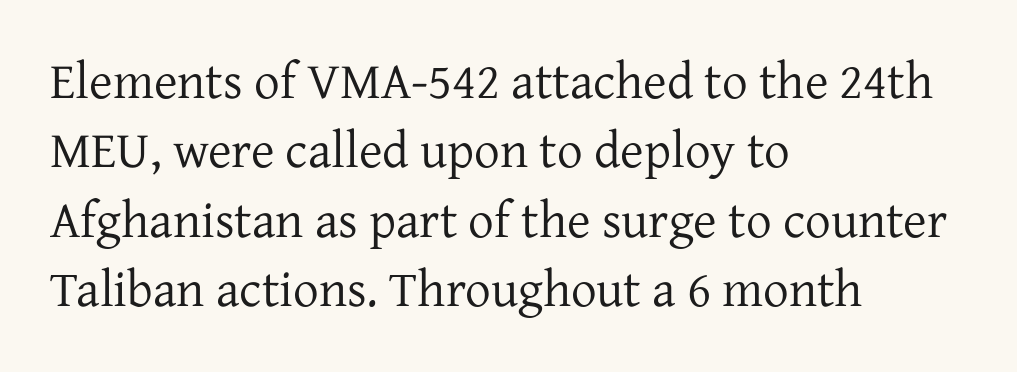
Q: Is the text bold? A: No.
Q: Is the text italic (slanted)? A: No, it is upright.
Q: Is the typeface a serif or a sans-serif typeface? A: Serif.
Q: Is the text underlined? A: No.
Q: How is the paragraph aligned? A: Left-aligned.
Q: Is the spacing between letters normal or unusually wide? A: Normal.
Q: Is the spacing between lines tight, normal or loose? A: Normal.
Q: Width (condensed, normal, or wide)? A: Normal.
Q: Stroke contrast? A: Low.
Q: x-height? A: Medium.
Q: Monospaced? A: No.
